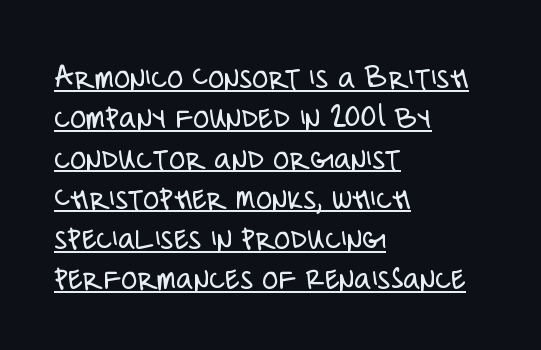
The image shows 33 px light, condensed sans-serif type, upright; set left-aligned, line spacing 1.22x, normal letter spacing, underlined; low stroke contrast and a large x-height.
